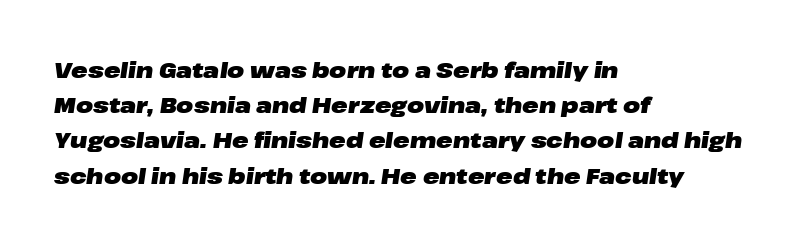
Q: Is the text bold? A: Yes.
Q: Is the text italic (slanted)? A: Yes, it leans right by about 8 degrees.
Q: Is the text underlined? A: No.
Q: How is the paragraph aligned? A: Left-aligned.
Q: Is the spacing between letters normal or unusually wide? A: Normal.
Q: Is the spacing between lines tight, normal or loose? A: Normal.
